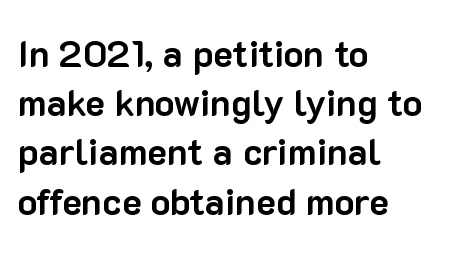
No italicization has been applied; the sample stays upright. What kind of face is this? One without serifs — a sans. Each glyph is drawn with heavy, bold strokes. Baseline-to-baseline distance is the conventional proportion of letter height. The zone under the glyphs is completely vacant.
